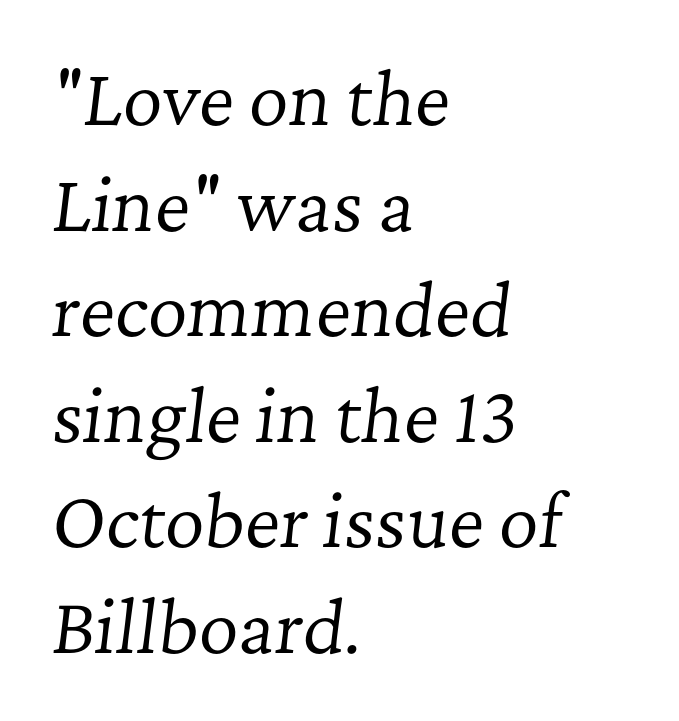
{"serif": "yes", "italic": "yes", "lean": "right", "slant_degrees": 7, "bold": "no", "weight": "regular", "width": "normal", "stroke_contrast": "low", "x_height": "medium", "monospaced": "no", "underline": "no", "align": "left", "line_spacing": "normal", "line_spacing_ratio": 1.53, "letter_spacing": "normal", "letter_spacing_em": 0.0, "glyph_px": 69}
